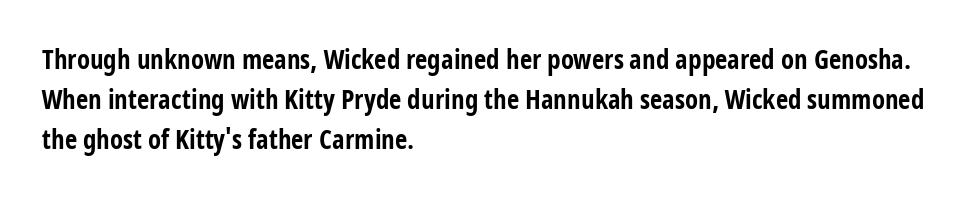
{"italic": "no", "bold": "yes", "underline": "no", "align": "left", "line_spacing": "normal", "line_spacing_ratio": 1.49, "letter_spacing": "normal", "letter_spacing_em": 0.0, "glyph_px": 27}
